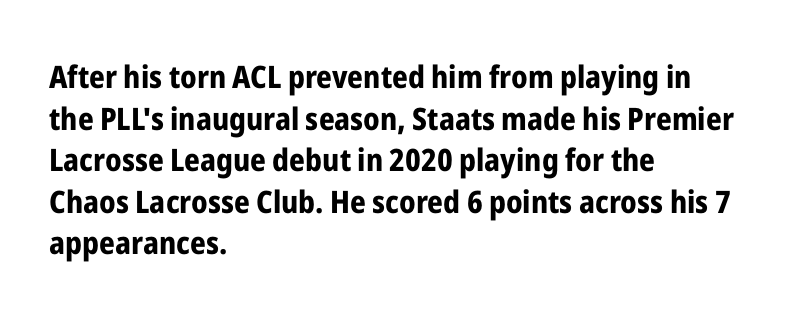
Q: Is the text bold? A: Yes.
Q: Is the text italic (slanted)? A: No, it is upright.
Q: Is the typeface a serif or a sans-serif typeface? A: Sans-serif.
Q: Is the text underlined? A: No.
Q: How is the paragraph aligned? A: Left-aligned.
Q: Is the spacing between letters normal or unusually wide? A: Normal.
Q: Is the spacing between lines tight, normal or loose? A: Normal.
Q: Width (condensed, normal, or wide)? A: Condensed.
Q: Stroke contrast? A: Low.
Q: x-height? A: Medium.
Q: Monospaced? A: No.
